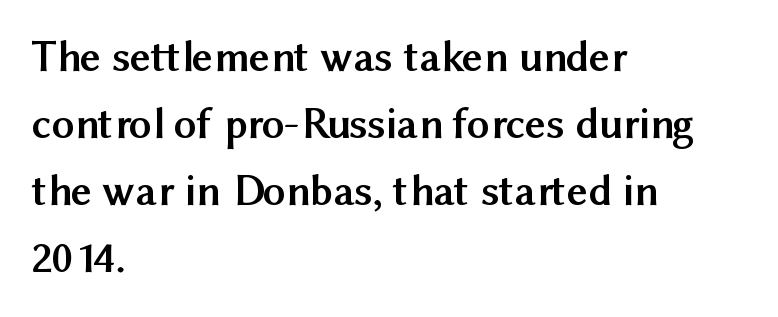
Q: Is the text bold? A: Yes.
Q: Is the text italic (slanted)? A: No, it is upright.
Q: Is the typeface a serif or a sans-serif typeface? A: Sans-serif.
Q: Is the text underlined? A: No.
Q: How is the paragraph aligned? A: Left-aligned.
Q: Is the spacing between letters normal or unusually wide? A: Normal.
Q: Is the spacing between lines tight, normal or loose? A: Normal.
Q: Width (condensed, normal, or wide)? A: Normal.
Q: Stroke contrast? A: Medium.
Q: x-height? A: Medium.
Q: Monospaced? A: No.
